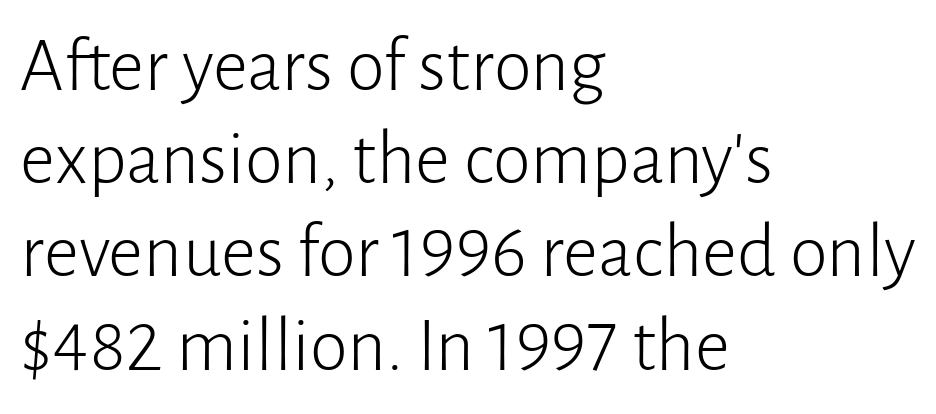
The image shows 77 px light sans-serif type, upright; set left-aligned, line spacing 1.21x, normal letter spacing, not underlined; low stroke contrast and a medium x-height.
